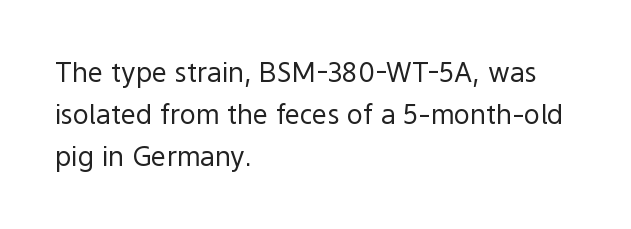
Each new line begins a customary step beneath the previous one. The passage shown is not underscored anywhere. Weight: not bold — regular or lighter. Nope, not italic — everything's standing straight. A classic flush-left, rag-right setting is used for this passage.
